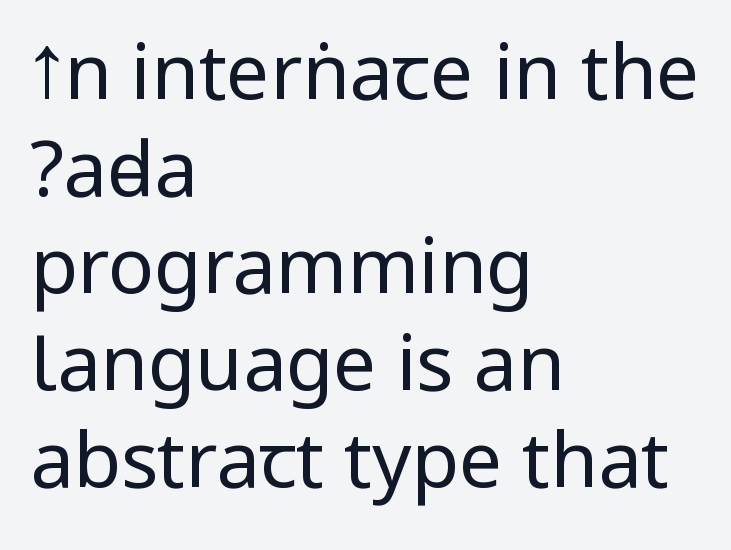
The image shows 77 px regular-weight, condensed sans-serif type, upright; set left-aligned, normal line spacing (1.26x), normal letter spacing, not underlined; low stroke contrast.
